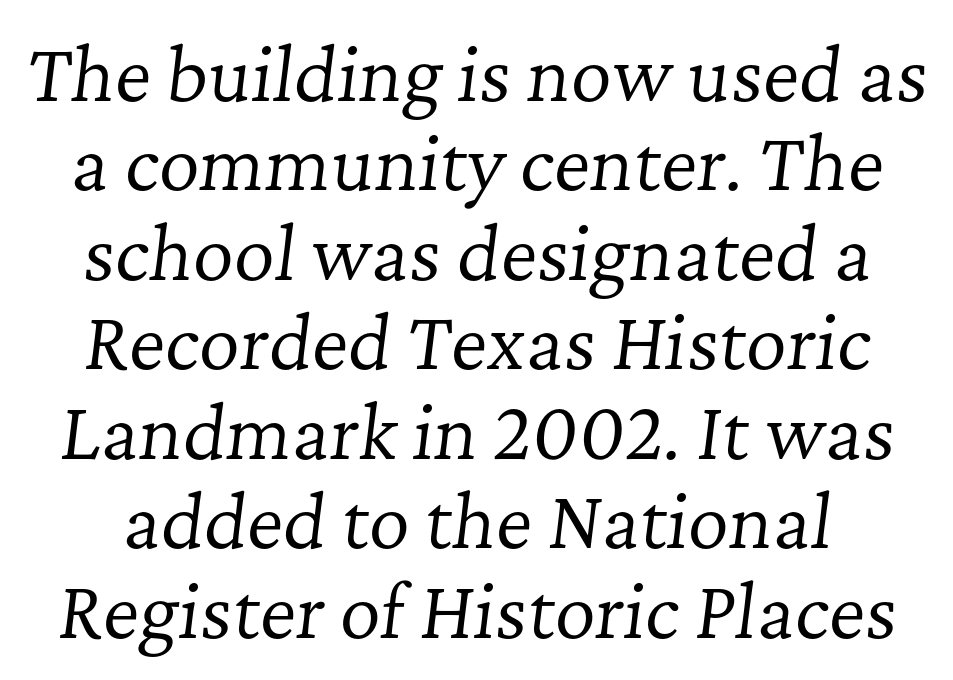
{"serif": "yes", "italic": "yes", "lean": "right", "slant_degrees": 7, "bold": "no", "weight": "regular", "width": "normal", "stroke_contrast": "low", "x_height": "medium", "monospaced": "no", "underline": "no", "line_spacing": "normal", "line_spacing_ratio": 1.26, "letter_spacing": "normal", "letter_spacing_em": 0.0, "glyph_px": 71}
